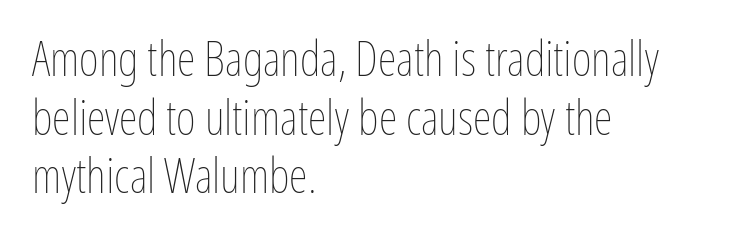
The typeface has the unassuming heft of standard copy or less. In terms of letterspacing, this is plain default setting. Spacing verdict: proportional, widths tailored to each character. Descenders hang freely into open space. This sample is left-justified, so line endings fall wherever the words run out.
